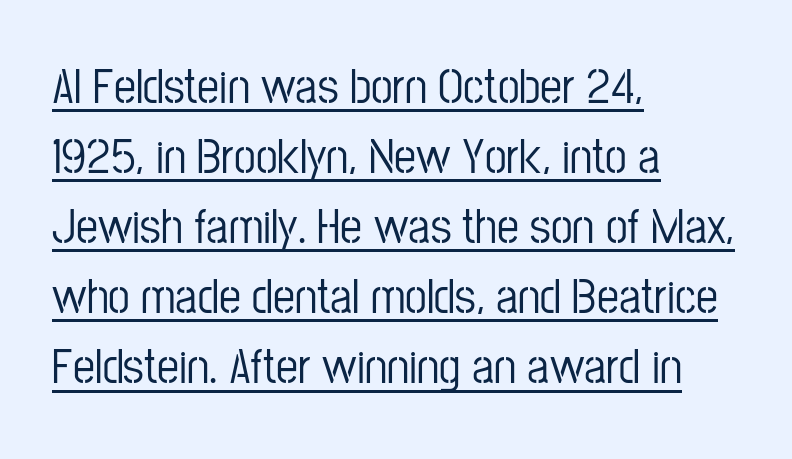
The image shows 49 px condensed sans-serif type, upright; set left-aligned, normal line spacing (1.43x), normal letter spacing, underlined; low stroke contrast and a medium x-height.
